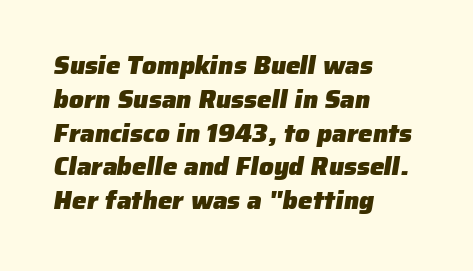
The image shows 26 px bold type; set left-aligned, normal line spacing (1.3x), normal letter spacing, not underlined.
